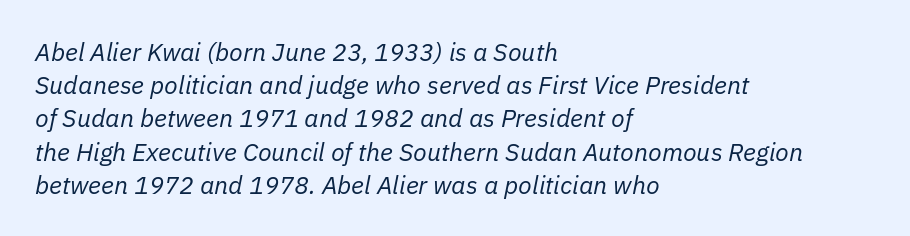
The image shows 25 px text type, italic (leaning right); set left-aligned, normal line spacing (1.33x), normal letter spacing, not underlined.
